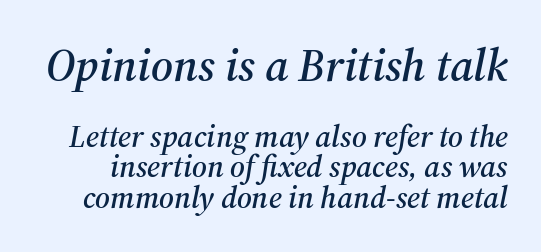
{"serif": "yes", "italic": "yes", "lean": "right", "slant_degrees": 12, "width": "normal", "stroke_contrast": "medium", "x_height": "medium", "monospaced": "no", "underline": "no", "line_spacing": "tight", "line_spacing_ratio": 0.97, "letter_spacing": "normal", "letter_spacing_em": 0.0, "larger_block": "first", "size_ratio": 1.48, "glyph_px": 46}
